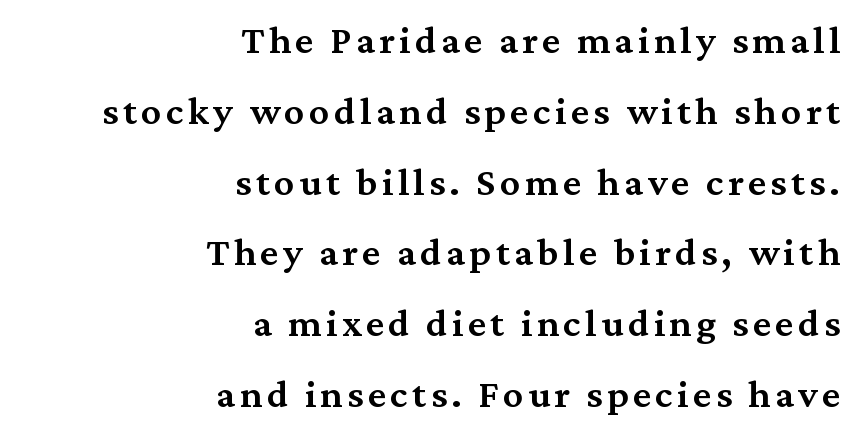
{"serif": "yes", "italic": "no", "bold": "semi", "weight": "semibold", "width": "normal", "stroke_contrast": "medium", "x_height": "medium", "monospaced": "no", "underline": "no", "align": "right", "line_spacing_ratio": 1.77, "glyph_px": 40}
